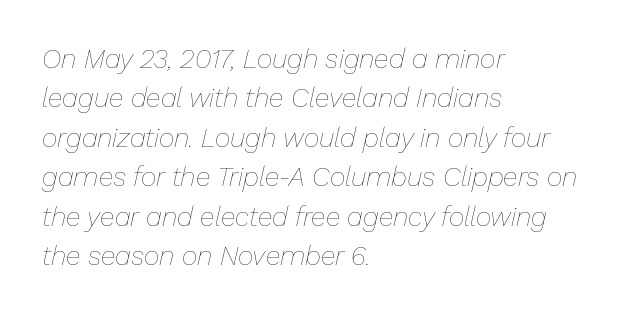
The image shows 27 px text type, italic (leaning right); set left-aligned, normal line spacing (1.46x), normal letter spacing, not underlined.
